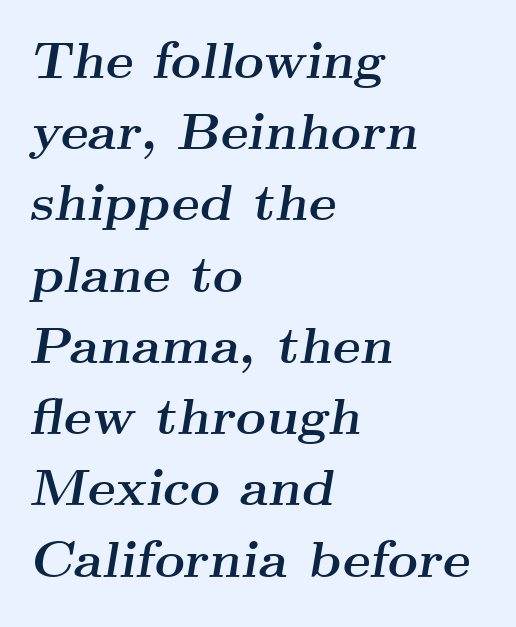
{"serif": "yes", "italic": "yes", "lean": "right", "slant_degrees": 9, "bold": "yes", "weight": "semibold", "width": "wide", "stroke_contrast": "medium", "x_height": "small", "monospaced": "no", "underline": "no", "align": "left", "line_spacing": "normal", "line_spacing_ratio": 1.37, "letter_spacing": "normal", "letter_spacing_em": 0.0, "glyph_px": 52}
